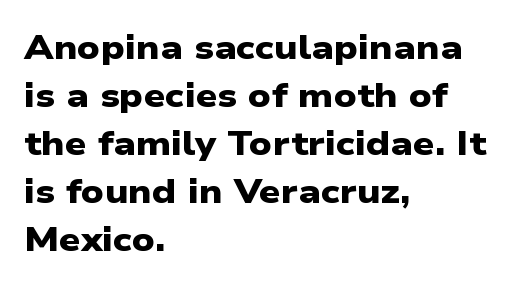
{"serif": "no", "bold": "yes", "weight": "heavy", "width": "wide", "stroke_contrast": "low", "x_height": "medium", "monospaced": "no", "underline": "no", "align": "left", "line_spacing": "normal", "line_spacing_ratio": 1.41, "letter_spacing": "normal", "letter_spacing_em": 0.0, "glyph_px": 34}
